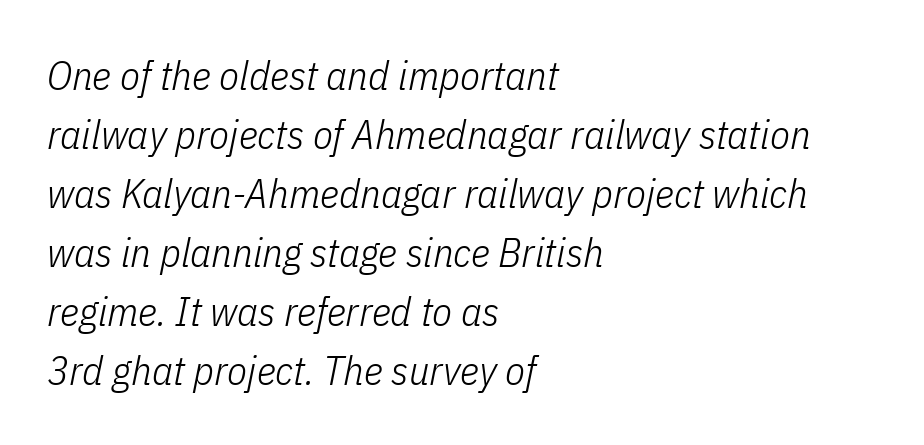
Honestly, the row spacing looks completely unremarkable. Character widths vary here, with narrow letters taking less room than wide ones. Has an underline been added? It has not. Italic: yes, the glyphs are oblique. Leftover space on each line is placed entirely after the last word. The rendering keeps characters at their native spacing.
